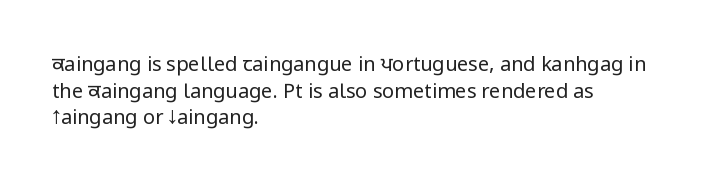
{"italic": "no", "bold": "no", "underline": "no", "align": "left", "line_spacing": "normal", "line_spacing_ratio": 1.33, "letter_spacing": "normal", "letter_spacing_em": 0.0, "glyph_px": 20}
